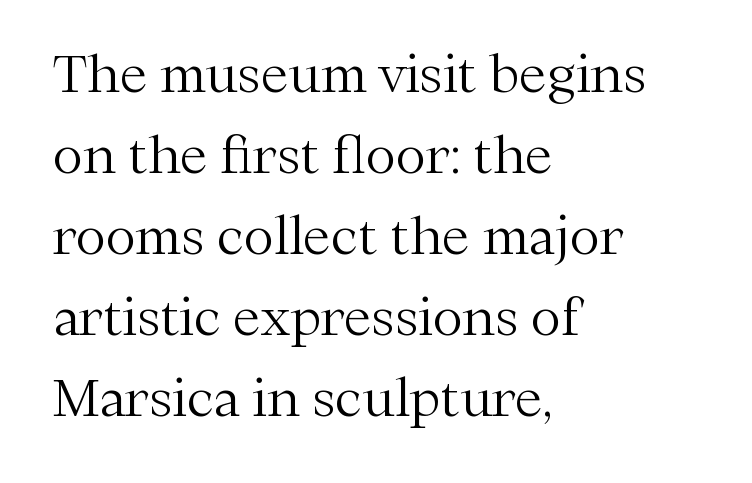
The image shows 51 px light serif type, upright; set left-aligned, normal line spacing (1.59x), normal letter spacing, not underlined; medium stroke contrast and a medium x-height.
